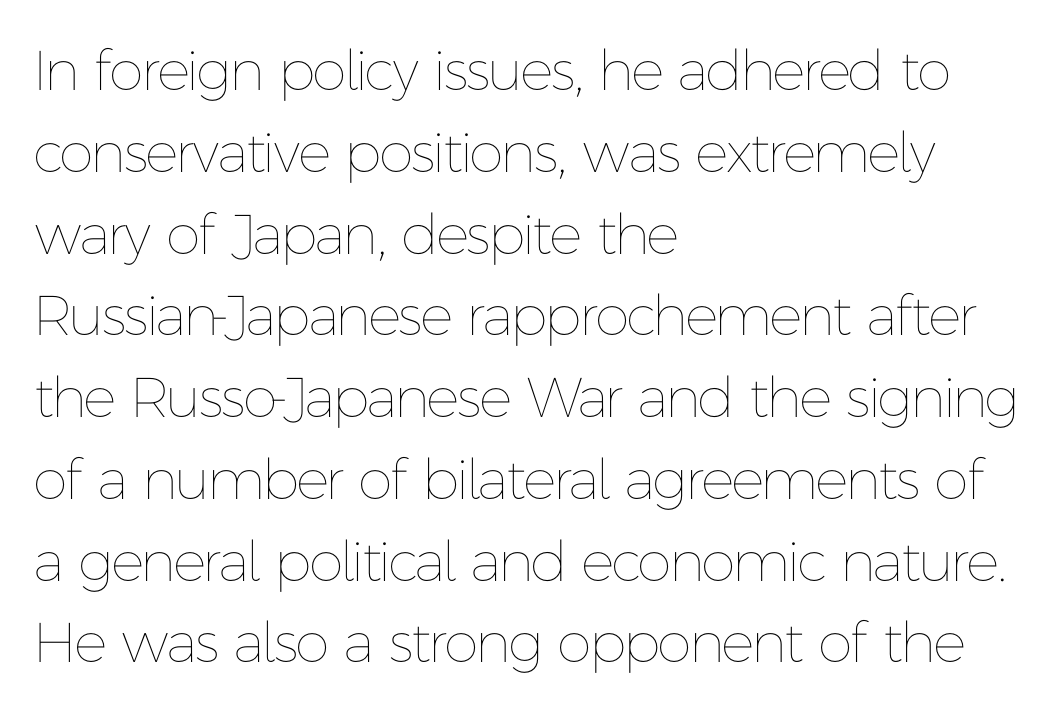
Q: Is the text bold? A: No.
Q: Is the text italic (slanted)? A: No, it is upright.
Q: Is the text underlined? A: No.
Q: How is the paragraph aligned? A: Left-aligned.
Q: Is the spacing between letters normal or unusually wide? A: Normal.
Q: Is the spacing between lines tight, normal or loose? A: Normal.
Q: Width (condensed, normal, or wide)? A: Normal.
Q: Stroke contrast? A: Low.
Q: x-height? A: Medium.
Q: Monospaced? A: No.
